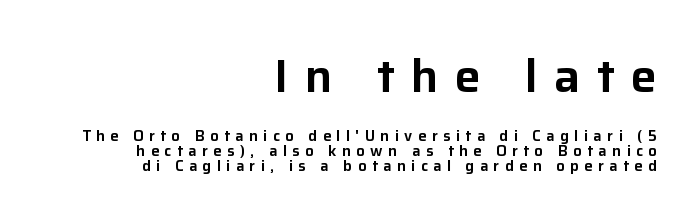
Q: Is the text italic (slanted)? A: No, it is upright.
Q: Is the typeface a serif or a sans-serif typeface? A: Sans-serif.
Q: Is the text underlined? A: No.
Q: How is the paragraph aligned? A: Right-aligned.
Q: Is the spacing between letters normal or unusually wide? A: Unusually wide.
Q: Is the spacing between lines tight, normal or loose? A: Tight.
Q: Which block of text is set in a larger size, the first (top) or the second (bottom)? A: The first (top) one.
Q: Width (condensed, normal, or wide)? A: Normal.
Q: Stroke contrast? A: Low.
Q: x-height? A: Medium.
Q: Monospaced? A: No.
